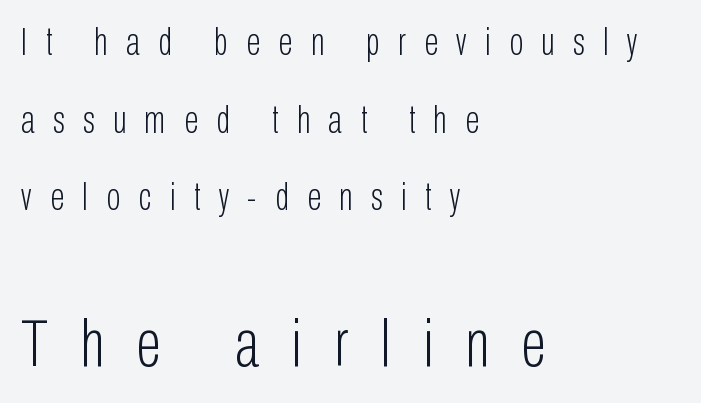
{"serif": "no", "italic": "no", "bold": "no", "weight": "light", "width": "condensed", "stroke_contrast": "low", "x_height": "medium", "monospaced": "no", "underline": "no", "align": "left", "line_spacing": "loose", "line_spacing_ratio": 2.04, "letter_spacing": "wide", "letter_spacing_em": 0.48, "larger_block": "second", "size_ratio": 1.76, "glyph_px": 67}
